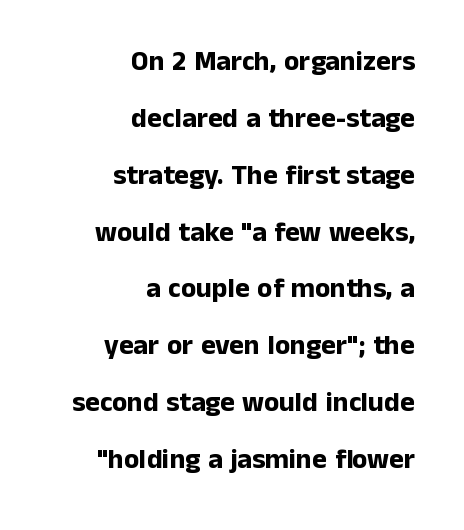
Interline gaps are noticeably wide in this sample. Is the block centered? No — it sits flush against the right margin. There is no visible air inserted between adjacent glyphs. Weight check: bold — yes, fully.
